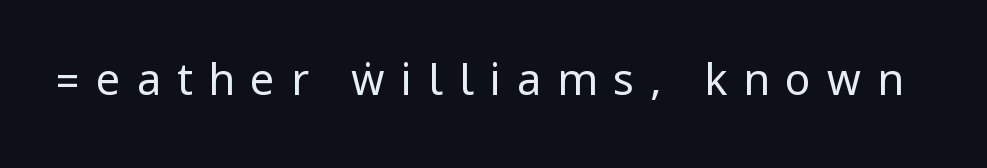
Classification — sans serif. Someone cranked the tracking dial way up on this one. Style check: upright. Just letters on the line, the space beneath them empty.
